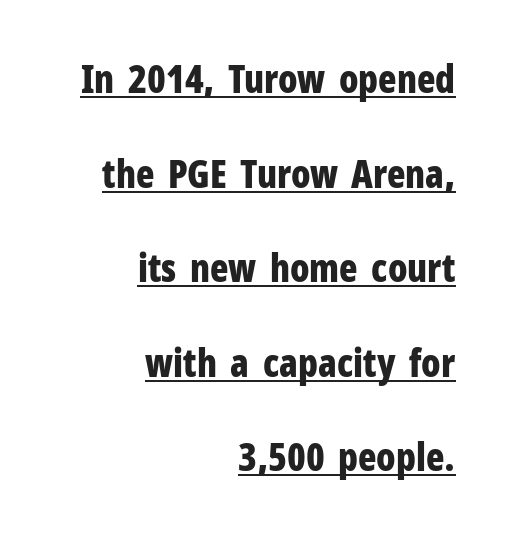
{"serif": "no", "italic": "no", "bold": "yes", "weight": "bold", "width": "condensed", "stroke_contrast": "low", "x_height": "medium", "monospaced": "no", "underline": "yes", "align": "right", "line_spacing": "loose", "line_spacing_ratio": 2.49, "letter_spacing": "normal", "letter_spacing_em": 0.0, "glyph_px": 38}
